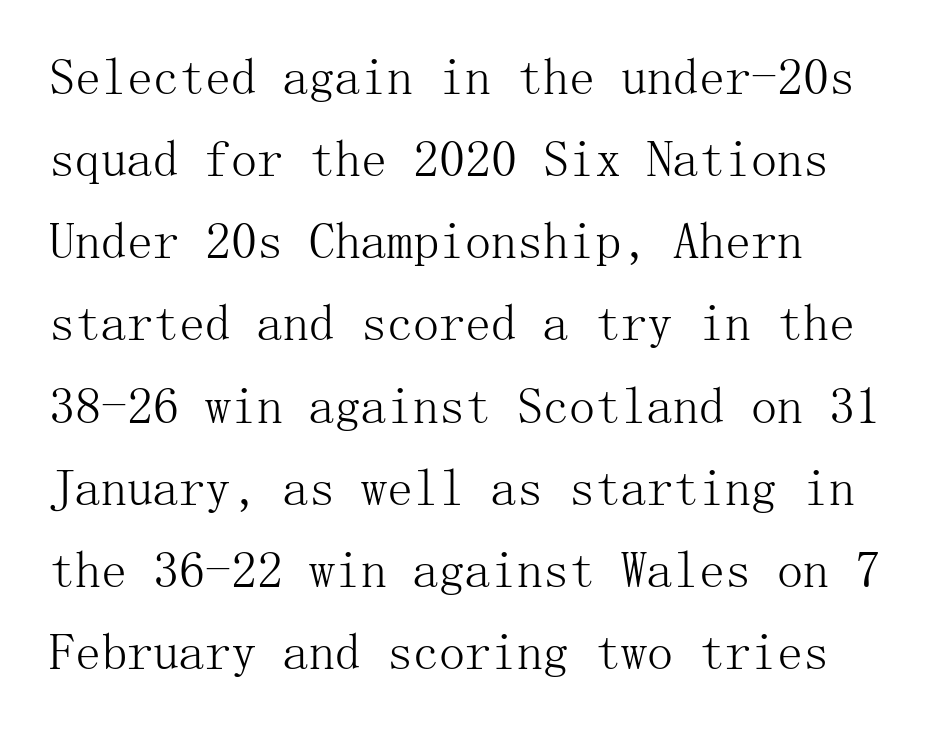
The image shows 52 px light serif type, upright; set left-aligned, normal line spacing (1.58x), normal letter spacing, not underlined; medium stroke contrast and a medium x-height.
